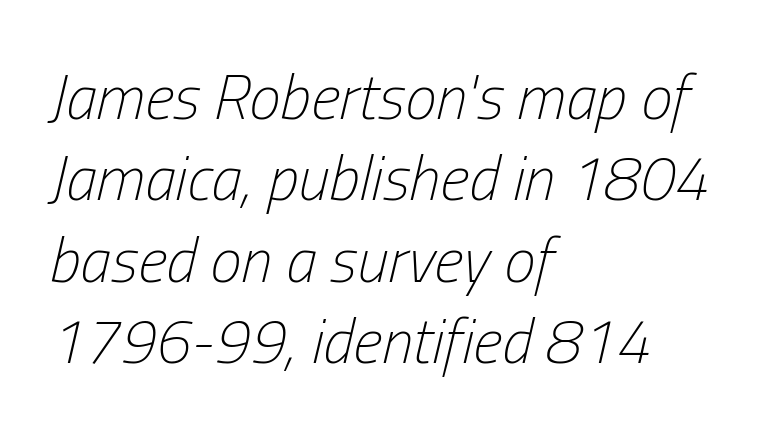
Q: Is the text bold? A: No.
Q: Is the text italic (slanted)? A: Yes, it leans right by about 13 degrees.
Q: Is the text underlined? A: No.
Q: How is the paragraph aligned? A: Left-aligned.
Q: Is the spacing between letters normal or unusually wide? A: Normal.
Q: Is the spacing between lines tight, normal or loose? A: Normal.
Q: Width (condensed, normal, or wide)? A: Condensed.
Q: Stroke contrast? A: Low.
Q: x-height? A: Medium.
Q: Monospaced? A: No.
